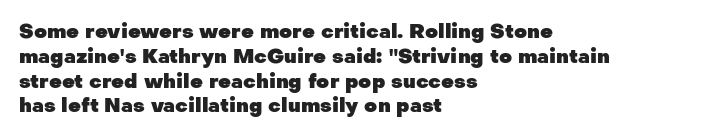
Line starts are locked; line ends wander. Tracking value appears to be zero — textbook default spacing. Style check: upright. Rule under the text: the space is simply empty. Heavy-handed strokes throughout: this text is bold.
